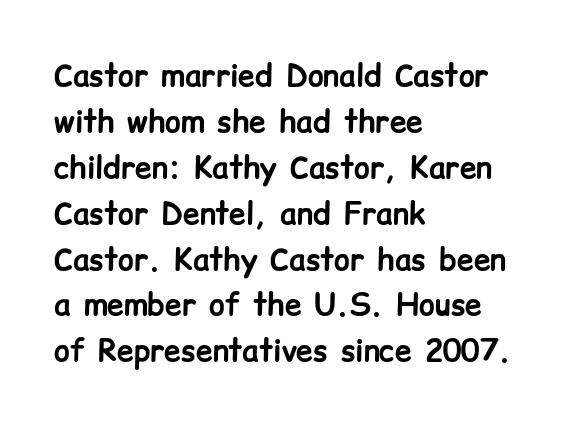
{"serif": "no", "italic": "no", "bold": "yes", "weight": "bold", "width": "normal", "stroke_contrast": "low", "x_height": "medium", "monospaced": "no", "underline": "no", "align": "left", "line_spacing": "normal", "line_spacing_ratio": 1.53, "letter_spacing": "normal", "letter_spacing_em": 0.0, "glyph_px": 30}
